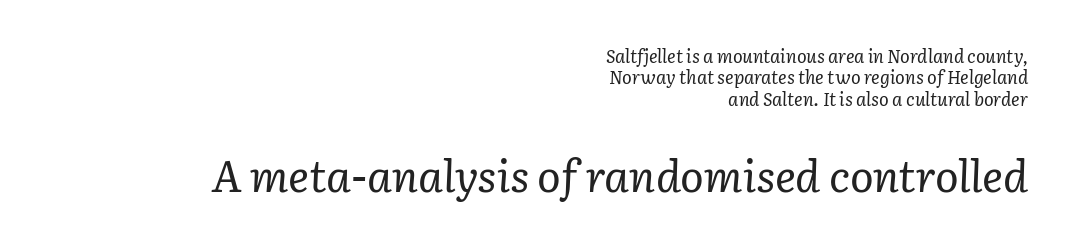
Q: Is the text bold? A: No.
Q: Is the text italic (slanted)? A: Yes, it leans right by about 2 degrees.
Q: Is the typeface a serif or a sans-serif typeface? A: Serif.
Q: Is the text underlined? A: No.
Q: How is the paragraph aligned? A: Right-aligned.
Q: Is the spacing between letters normal or unusually wide? A: Normal.
Q: Which block of text is set in a larger size, the first (top) or the second (bottom)? A: The second (bottom) one.
Q: Width (condensed, normal, or wide)? A: Normal.
Q: Stroke contrast? A: Low.
Q: x-height? A: Medium.
Q: Monospaced? A: No.
